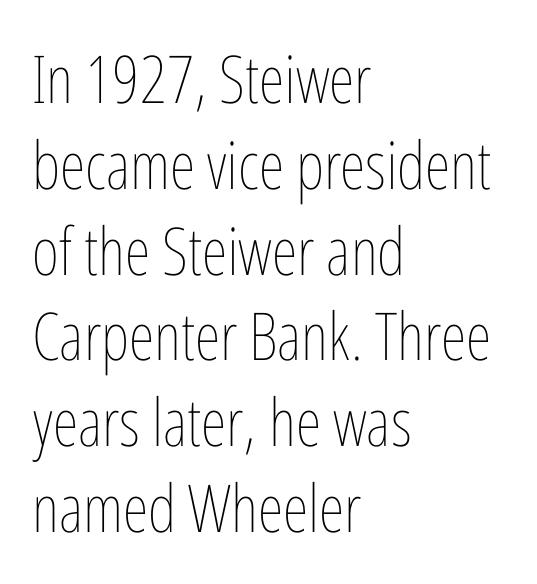
Q: Is the text bold? A: No.
Q: Is the text italic (slanted)? A: No, it is upright.
Q: Is the text underlined? A: No.
Q: How is the paragraph aligned? A: Left-aligned.
Q: Is the spacing between letters normal or unusually wide? A: Normal.
Q: Is the spacing between lines tight, normal or loose? A: Normal.
Q: Width (condensed, normal, or wide)? A: Condensed.
Q: Stroke contrast? A: Low.
Q: x-height? A: Medium.
Q: Monospaced? A: No.
